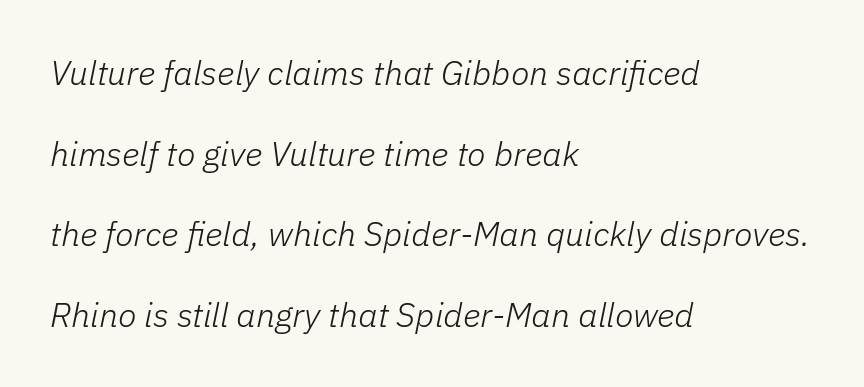
{"italic": "yes", "lean": "right", "slant_degrees": 11, "bold": "no", "weight": "light", "width": "normal", "stroke_contrast": "low", "x_height": "medium", "monospaced": "no", "underline": "no", "align": "left", "line_spacing": "loose", "line_spacing_ratio": 2.37, "letter_spacing": "normal", "letter_spacing_em": 0.0, "glyph_px": 34}
